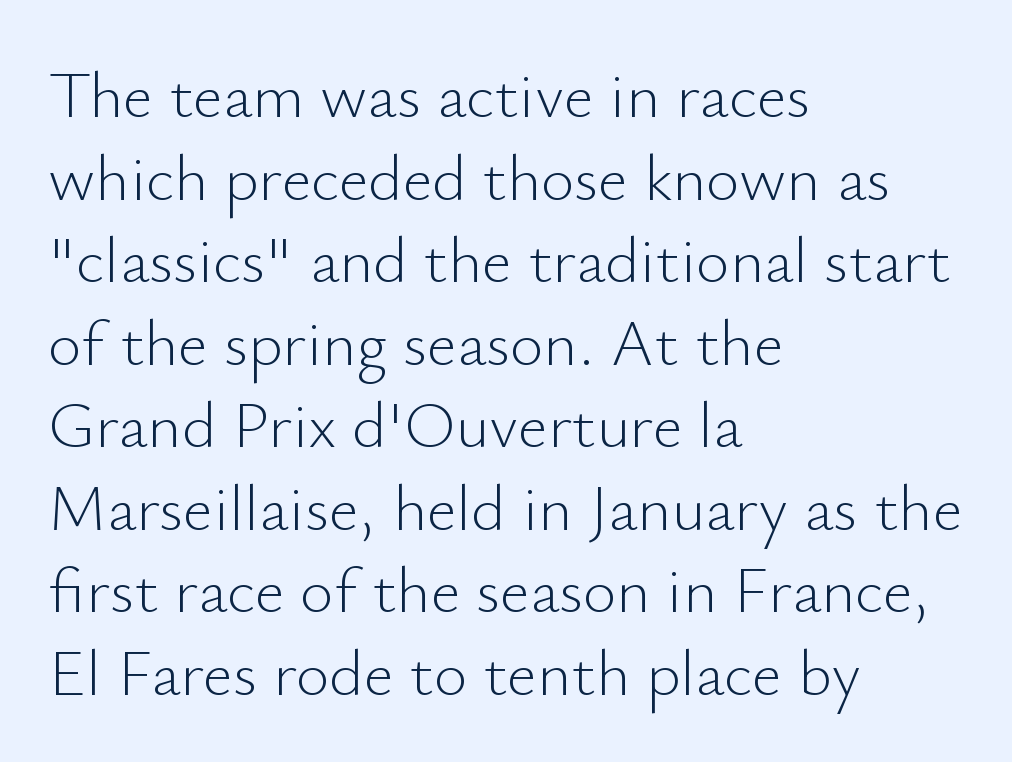
{"serif": "no", "italic": "no", "bold": "no", "weight": "light", "width": "normal", "stroke_contrast": "low", "x_height": "small", "monospaced": "no", "underline": "no", "align": "left", "line_spacing": "normal", "line_spacing_ratio": 1.27, "letter_spacing": "normal", "letter_spacing_em": 0.0, "glyph_px": 65}
